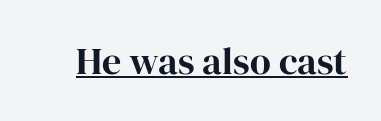
These lines are composed in type with serifs. Varying glyph widths throughout — classic text-font behaviour. The passage shown is emphatically bold. Standard letterfit; no display-style spreading of the glyphs.
